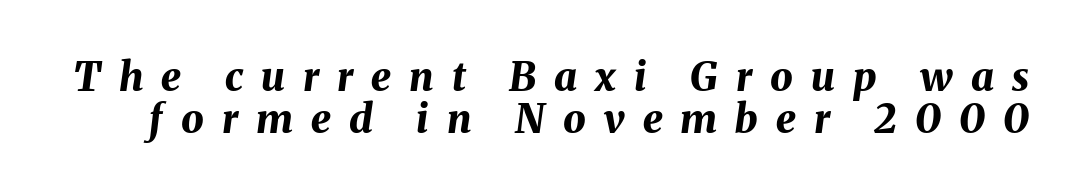
{"italic": "yes", "lean": "right", "slant_degrees": 8, "bold": "yes", "weight": "bold", "width": "normal", "stroke_contrast": "medium", "x_height": "medium", "monospaced": "no", "underline": "no", "line_spacing": "tight", "line_spacing_ratio": 1.05, "letter_spacing": "wide", "letter_spacing_em": 0.45, "glyph_px": 40}
